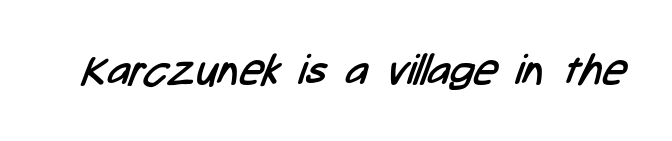
Spacing verdict: proportional, widths tailored to each character. Standard letterfit; no display-style spreading of the glyphs. In terms of letterform style, serifs are entirely absent. Weight class: somewhere from thin through regular.
